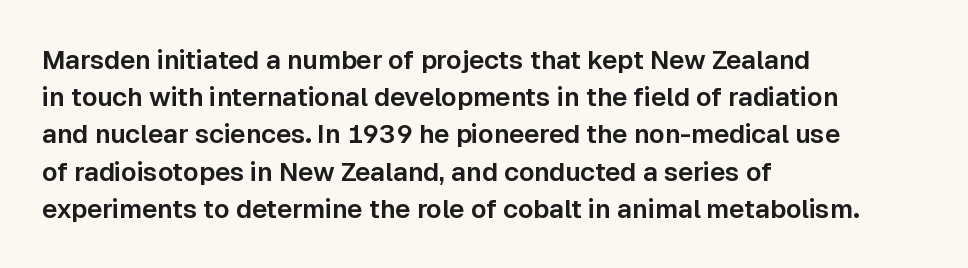
The image shows 26 px text type, upright; set left-aligned, normal line spacing (1.43x), normal letter spacing, not underlined.
